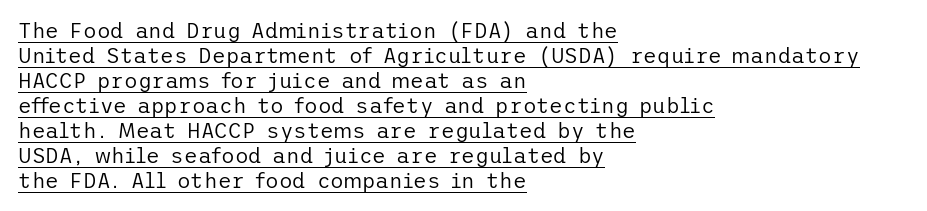
The image shows 21 px text type, upright; set left-aligned, line spacing 1.19x, normal letter spacing, underlined.
